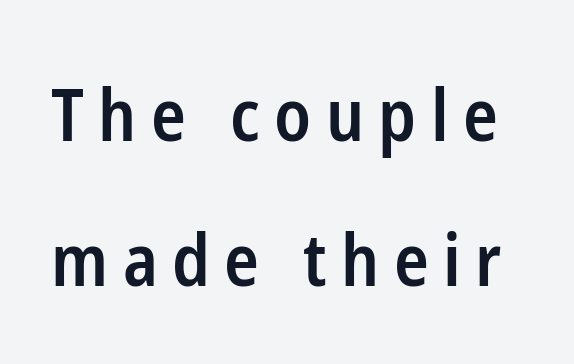
Q: Is the text bold? A: Semi-bold.
Q: Is the text italic (slanted)? A: No, it is upright.
Q: Is the typeface a serif or a sans-serif typeface? A: Sans-serif.
Q: Is the text underlined? A: No.
Q: Is the spacing between letters normal or unusually wide? A: Unusually wide.
Q: Is the spacing between lines tight, normal or loose? A: Loose.
Q: Width (condensed, normal, or wide)? A: Condensed.
Q: Stroke contrast? A: Low.
Q: x-height? A: Medium.
Q: Monospaced? A: No.
